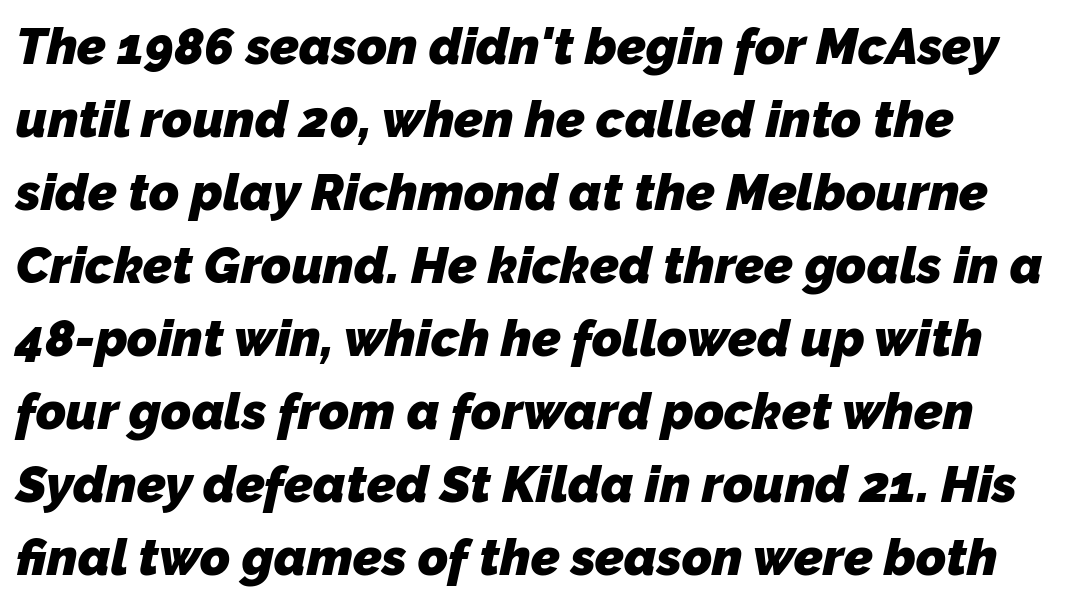
The image shows 51 px heavy sans-serif type; set left-aligned, normal line spacing (1.43x), normal letter spacing, not underlined; low stroke contrast and a medium x-height.
